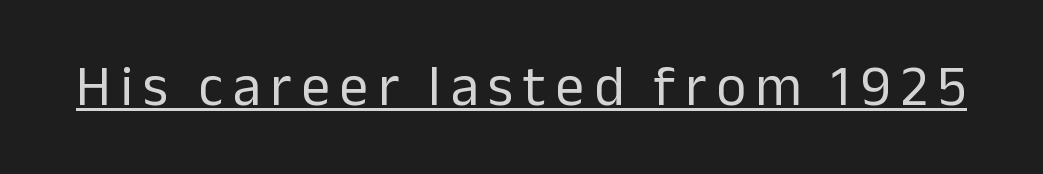
The image shows 57 px regular-weight sans-serif type, upright; set underlined; low stroke contrast and a medium x-height.
